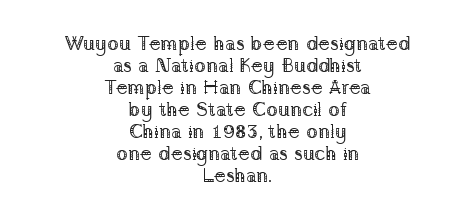
The space between consecutive lines is stingy. Does the lettering tilt? It doesn't — this is upright. Default kerning and tracking; the words read as compact shapes. This rendering uses center alignment, leaving both contours irregular but symmetric. The strokes are not fattened; the text isn't bold.
